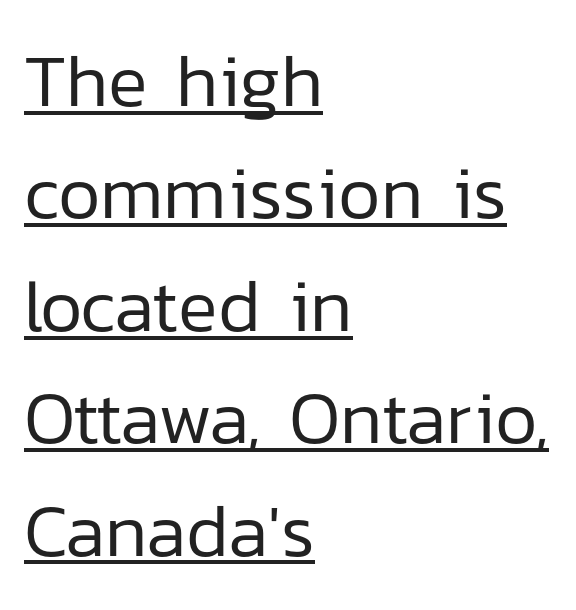
Q: Is the text bold? A: No.
Q: Is the text italic (slanted)? A: No, it is upright.
Q: Is the typeface a serif or a sans-serif typeface? A: Sans-serif.
Q: Is the text underlined? A: Yes.
Q: How is the paragraph aligned? A: Left-aligned.
Q: Is the spacing between letters normal or unusually wide? A: Normal.
Q: Is the spacing between lines tight, normal or loose? A: Normal.
Q: Width (condensed, normal, or wide)? A: Normal.
Q: Stroke contrast? A: Low.
Q: x-height? A: Medium.
Q: Monospaced? A: No.
